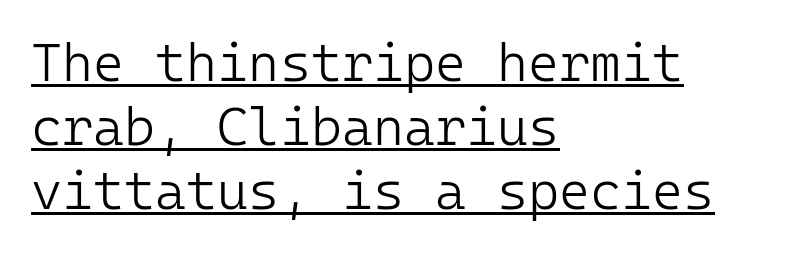
The image shows 53 px light sans-serif type, upright, monospaced; set left-aligned, line spacing 1.21x, normal letter spacing, underlined; low stroke contrast and a medium x-height.
